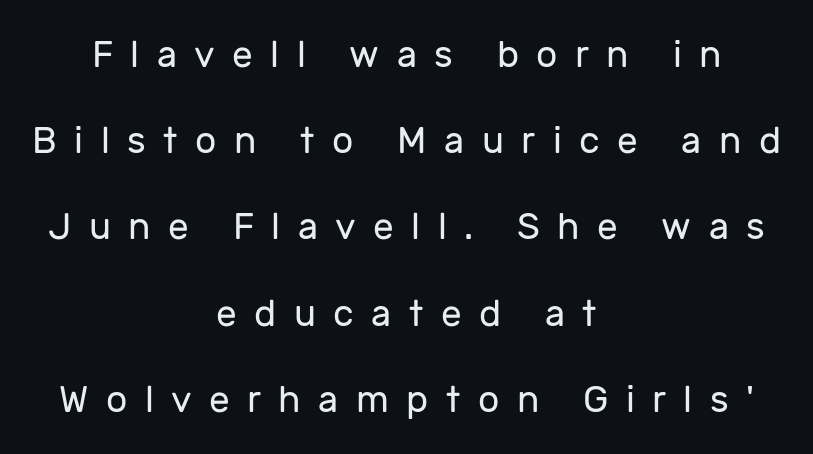
{"serif": "no", "italic": "no", "bold": "no", "weight": "regular", "width": "normal", "stroke_contrast": "low", "x_height": "medium", "monospaced": "no", "underline": "no", "align": "center", "line_spacing": "loose", "line_spacing_ratio": 2.33, "letter_spacing": "wide", "letter_spacing_em": 0.47, "glyph_px": 37}
